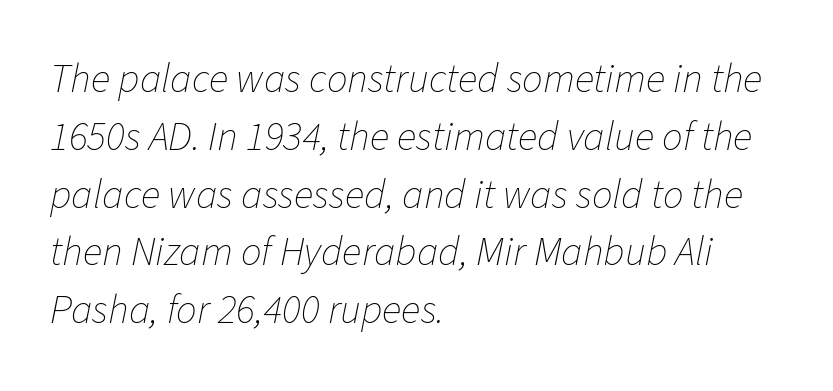
All the whitespace from short lines collects on the right. A typesetter would call this leading conventional body-copy spacing. Is this a fixed-width face? No — the glyphs have proportional, varying widths. Any mark beneath the type? The region is blank. Observe the ordinary spacing: letters are neighbours, not strangers.
